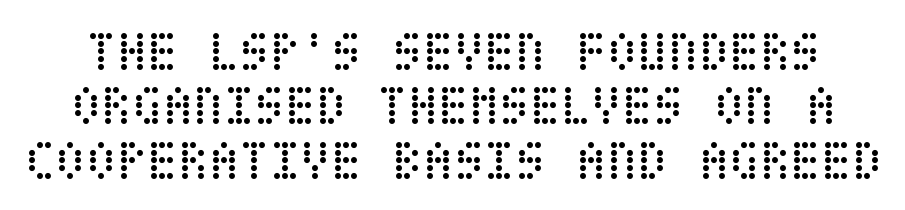
The type is set solid horizontally, with unmodified tracking. A typesetter would mark this as roman, not italic. Regarding leading, the lines here are crowded together. The letters look calm and open, with moderate or lighter stems. The specimen omits any rule beneath the text block's lines.
